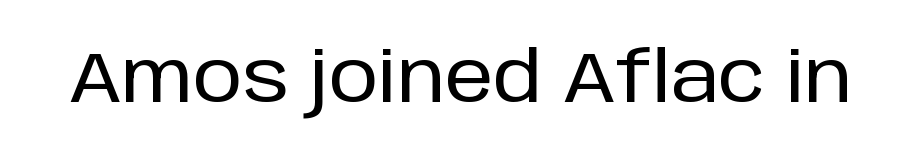
Italic? Not at all — the glyphs are vertical. Has an underline been added? It has not. Default kerning and tracking; the words read as compact shapes. In terms of letterform style, serifs are entirely absent.
